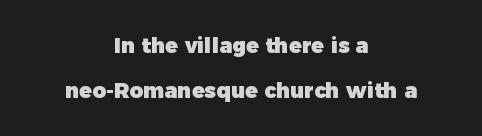
Q: Is the text bold? A: Yes.
Q: Is the text italic (slanted)? A: No, it is upright.
Q: Is the text underlined? A: No.
Q: How is the paragraph aligned? A: Centered.
Q: Is the spacing between letters normal or unusually wide? A: Normal.
Q: Is the spacing between lines tight, normal or loose? A: Loose.
